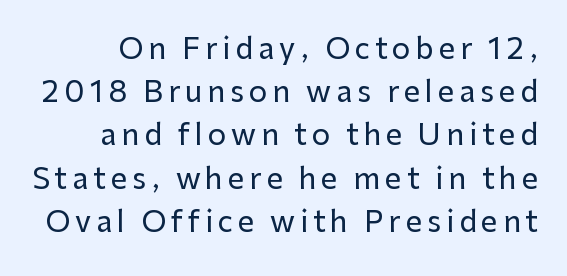
The image shows 29 px sans-serif type, upright; set normal line spacing (1.49x), not underlined; low stroke contrast and a medium x-height.
